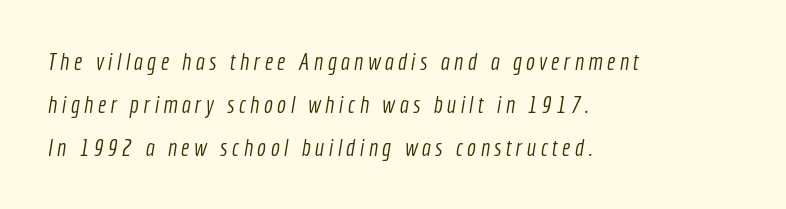
Vertical stems look standard width or narrower in stroke. Only glyphs here, with clear space below each row. A classic flush-left, rag-right setting is used for this passage.
